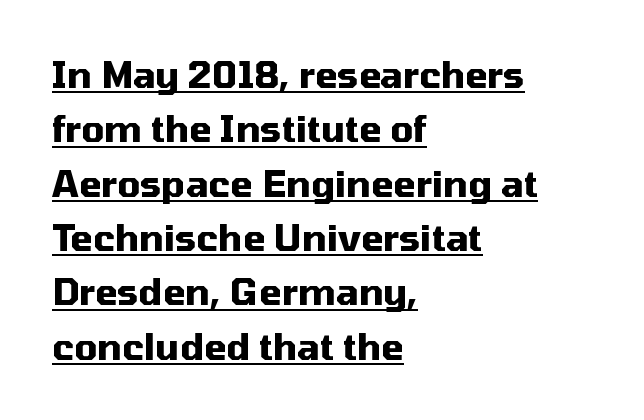
{"serif": "no", "italic": "no", "bold": "yes", "weight": "heavy", "width": "normal", "stroke_contrast": "medium", "x_height": "medium", "monospaced": "no", "underline": "yes", "align": "left", "line_spacing": "normal", "line_spacing_ratio": 1.51, "letter_spacing": "normal", "letter_spacing_em": 0.0, "glyph_px": 36}
